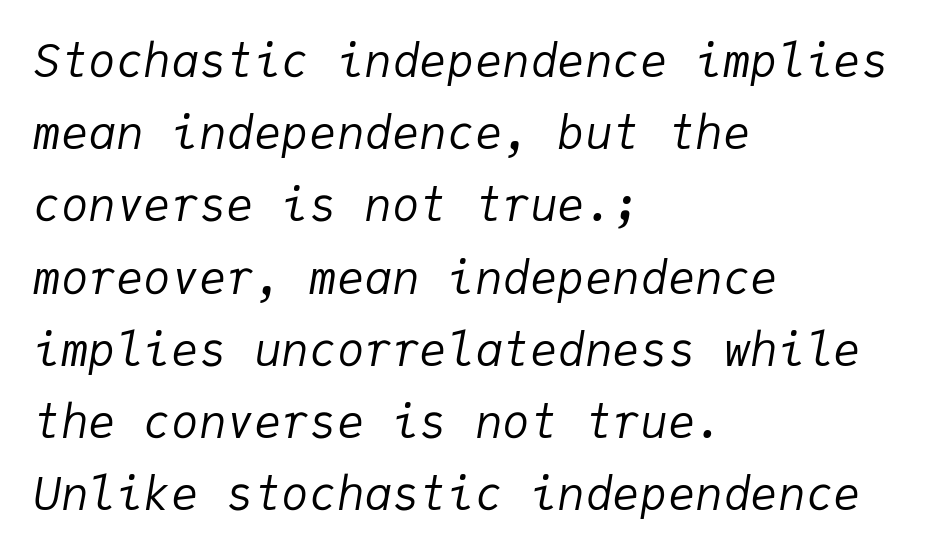
Q: Is the text bold? A: No.
Q: Is the text italic (slanted)? A: Yes, it leans right by about 9 degrees.
Q: Is the text underlined? A: No.
Q: How is the paragraph aligned? A: Left-aligned.
Q: Is the spacing between letters normal or unusually wide? A: Normal.
Q: Is the spacing between lines tight, normal or loose? A: Normal.
Q: Width (condensed, normal, or wide)? A: Normal.
Q: Stroke contrast? A: Low.
Q: x-height? A: Medium.
Q: Monospaced? A: Yes.
